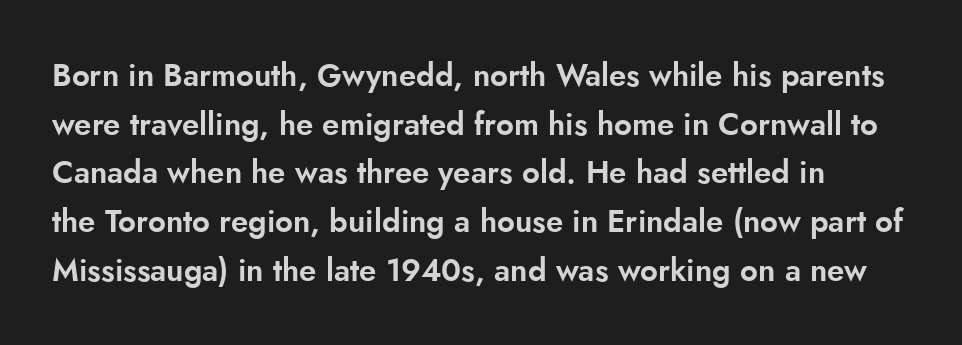
Notice how the stems are strictly vertical — no italics here. Serifs: no, the terminals of the letterforms are clean. Vertical spacing — default. The letters sit at their default tracking, neither squeezed nor spread.
